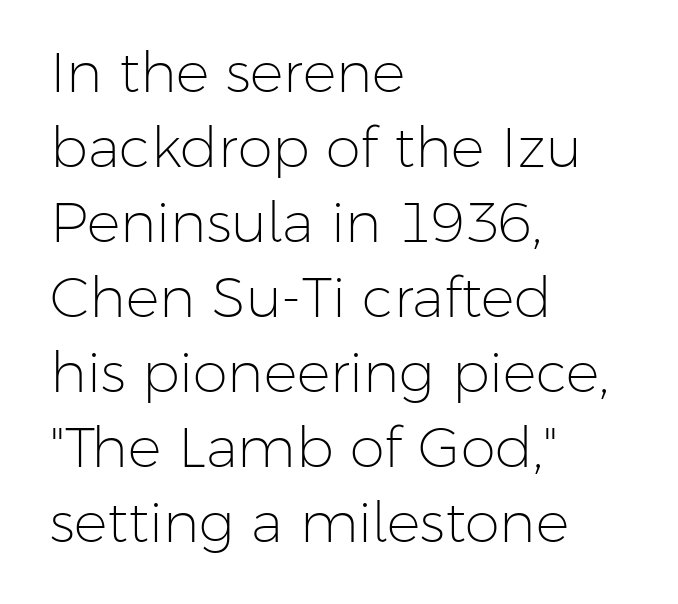
{"serif": "no", "italic": "no", "bold": "no", "weight": "light", "width": "normal", "stroke_contrast": "low", "x_height": "medium", "monospaced": "no", "underline": "no", "align": "left", "line_spacing": "normal", "line_spacing_ratio": 1.34, "letter_spacing": "normal", "letter_spacing_em": 0.0, "glyph_px": 56}
